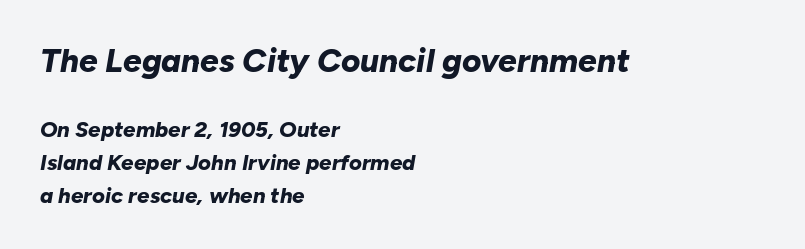
Q: Is the text bold? A: Yes.
Q: Is the text italic (slanted)? A: Yes, it leans right by about 10 degrees.
Q: Is the text underlined? A: No.
Q: How is the paragraph aligned? A: Left-aligned.
Q: Is the spacing between letters normal or unusually wide? A: Normal.
Q: Is the spacing between lines tight, normal or loose? A: Normal.
Q: Which block of text is set in a larger size, the first (top) or the second (bottom)? A: The first (top) one.
Q: Width (condensed, normal, or wide)? A: Normal.
Q: Stroke contrast? A: Low.
Q: x-height? A: Medium.
Q: Monospaced? A: No.
